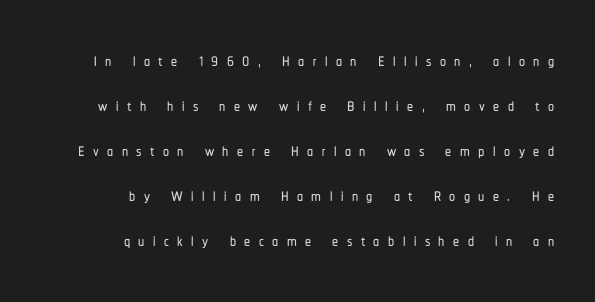
You can tell it's not italic because the verticals are truly vertical. A flush-right, rag-left setting is used for this passage. Rule under the text: the space is simply empty. The horizontal fit of the characters is loose and conspicuously gappy.
